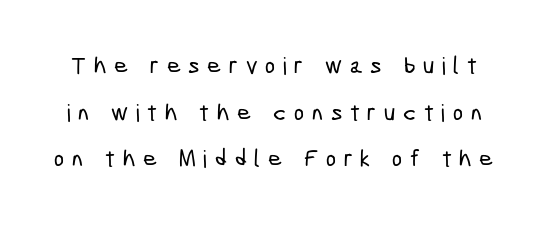
Q: Is the text underlined? A: No.
Q: Is the spacing between letters normal or unusually wide? A: Unusually wide.
Q: Is the spacing between lines tight, normal or loose? A: Loose.
